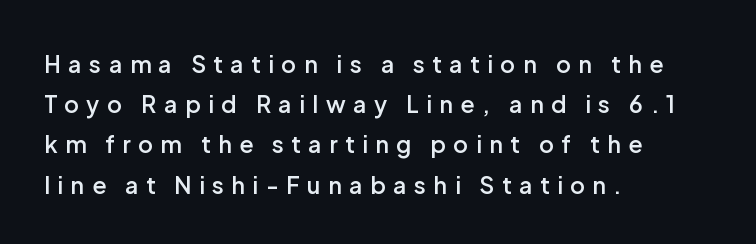
Q: Is the text bold? A: Semi-bold.
Q: Is the text italic (slanted)? A: No, it is upright.
Q: Is the text underlined? A: No.
Q: How is the paragraph aligned? A: Left-aligned.
Q: Is the spacing between letters normal or unusually wide? A: Unusually wide.
